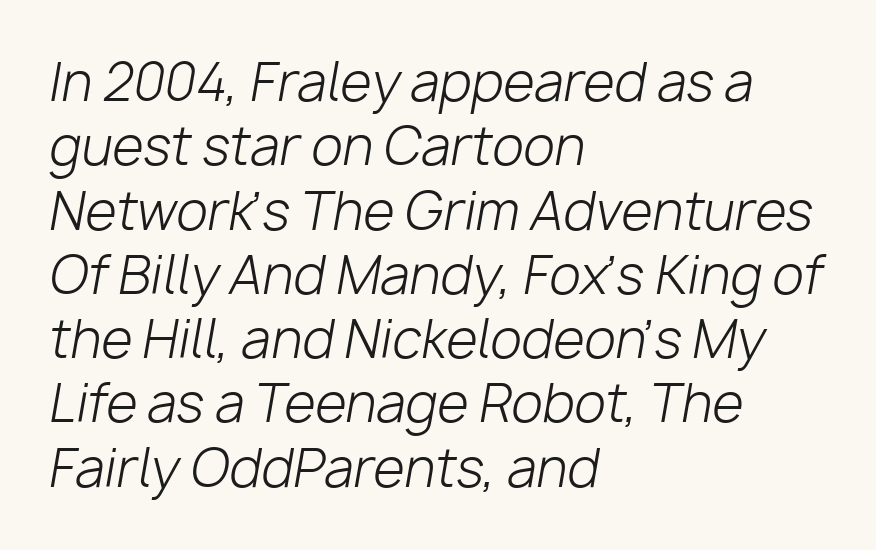
{"italic": "yes", "lean": "right", "slant_degrees": 10, "bold": "no", "weight": "light", "width": "normal", "stroke_contrast": "low", "x_height": "medium", "monospaced": "no", "underline": "no", "align": "left", "line_spacing": "normal", "line_spacing_ratio": 1.26, "letter_spacing": "normal", "letter_spacing_em": 0.0, "glyph_px": 51}
